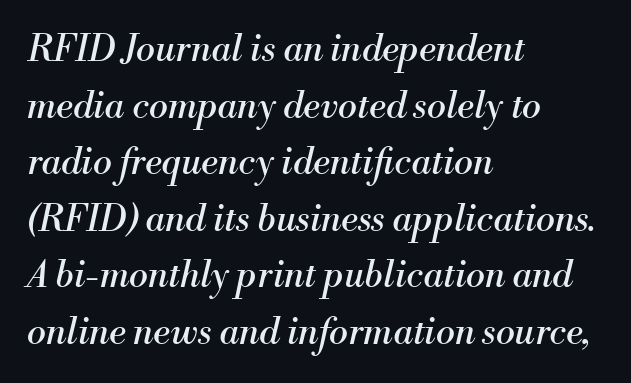
The passage shown is not underscored anywhere. No extra ink here — the face is not bold. Is the block centered? No — it sits flush against the left margin. Each letter keeps its own natural width here, so spacing adapts to shape.
